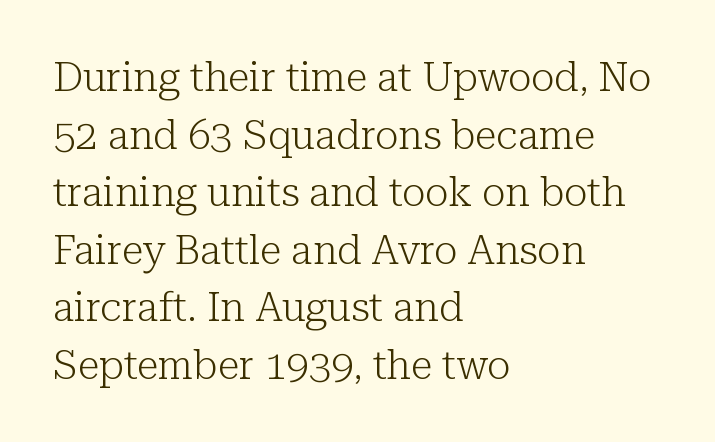
The image shows 40 px light serif type, upright; set left-aligned, normal line spacing (1.44x), normal letter spacing, not underlined; low stroke contrast and a medium x-height.
